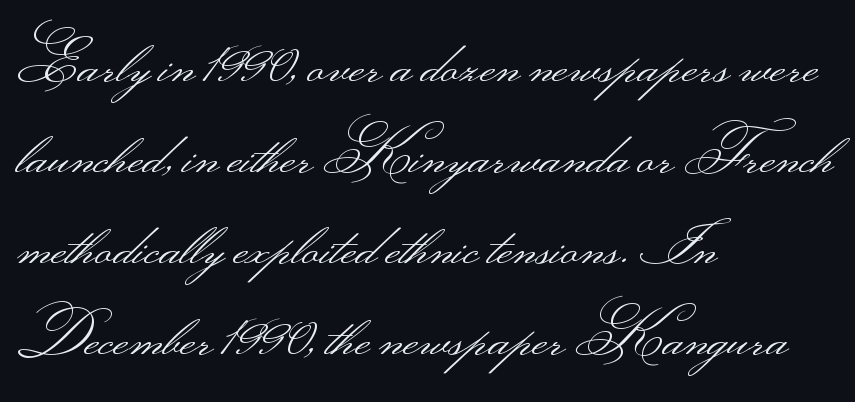
The image shows 59 px light, wide sans-serif type; set left-aligned, normal line spacing (1.54x), normal letter spacing, not underlined; medium stroke contrast.
